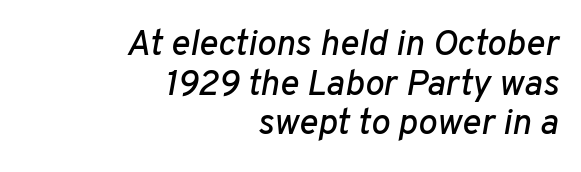
Q: Is the text italic (slanted)? A: Yes, it leans right by about 10 degrees.
Q: Is the text underlined? A: No.
Q: How is the paragraph aligned? A: Right-aligned.
Q: Is the spacing between letters normal or unusually wide? A: Normal.
Q: Is the spacing between lines tight, normal or loose? A: Tight.
Q: Width (condensed, normal, or wide)? A: Normal.
Q: Stroke contrast? A: Low.
Q: x-height? A: Medium.
Q: Monospaced? A: No.
